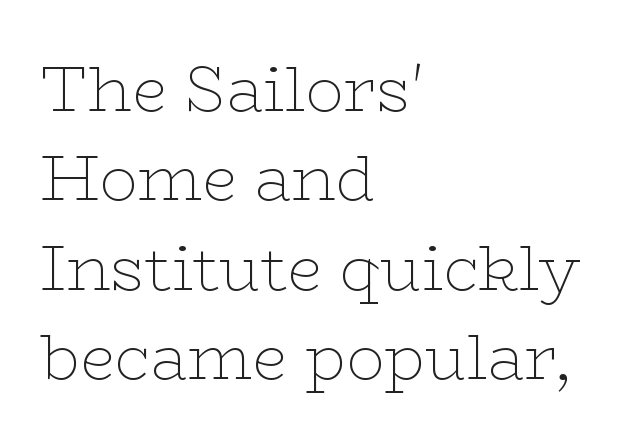
To sum up the face: it has serifs. The lines are quadded left. These lines are rendered in a variable-pitch font. The characters are drawn with everyday or finer stroke widths. Vertically, the passage feels balanced, rows spaced as you'd expect.
